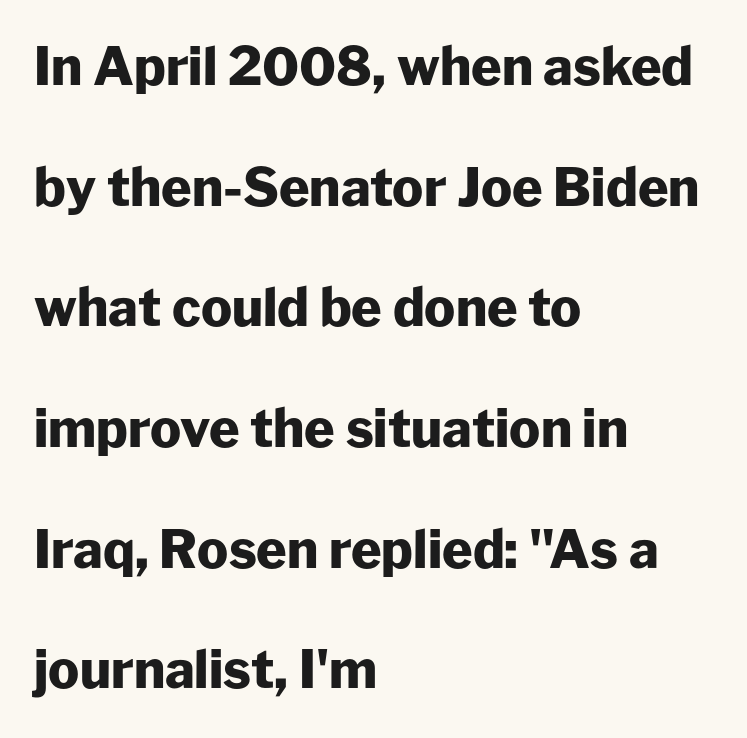
The image shows 52 px heavy sans-serif type, upright; set left-aligned, loose line spacing (2.32x), normal letter spacing, not underlined; low stroke contrast and a medium x-height.
